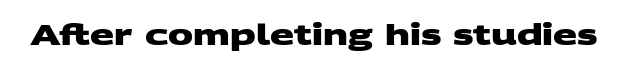
Strokes here are thick enough to call this a true bold. The passage shown is typed in a proportional face where columns would drift. The font family rendered here belongs to the sans-serif group. The space directly below the letters is spotless.
